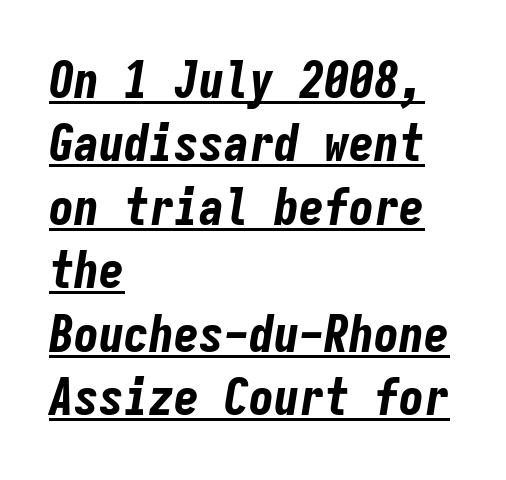
The image shows 50 px bold, condensed type, italic (leaning right), monospaced; set left-aligned, normal line spacing (1.27x), normal letter spacing, underlined; low stroke contrast and a medium x-height.
